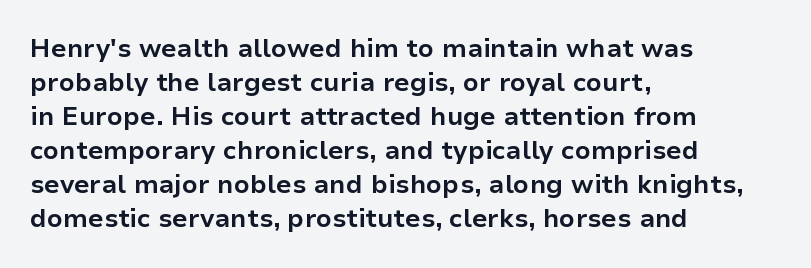
{"italic": "no", "bold": "yes", "underline": "no", "align": "left", "line_spacing": "normal", "line_spacing_ratio": 1.31, "letter_spacing": "normal", "letter_spacing_em": 0.0, "glyph_px": 26}
